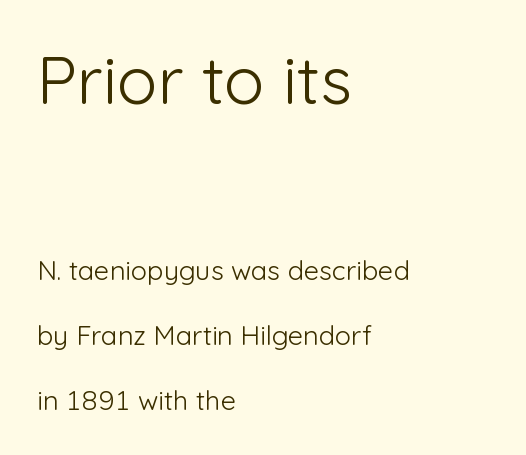
{"serif": "no", "italic": "no", "bold": "no", "weight": "light", "width": "normal", "stroke_contrast": "low", "x_height": "medium", "monospaced": "no", "underline": "no", "align": "left", "line_spacing": "loose", "line_spacing_ratio": 2.42, "letter_spacing": "normal", "letter_spacing_em": 0.0, "larger_block": "first", "size_ratio": 2.48, "glyph_px": 67}
